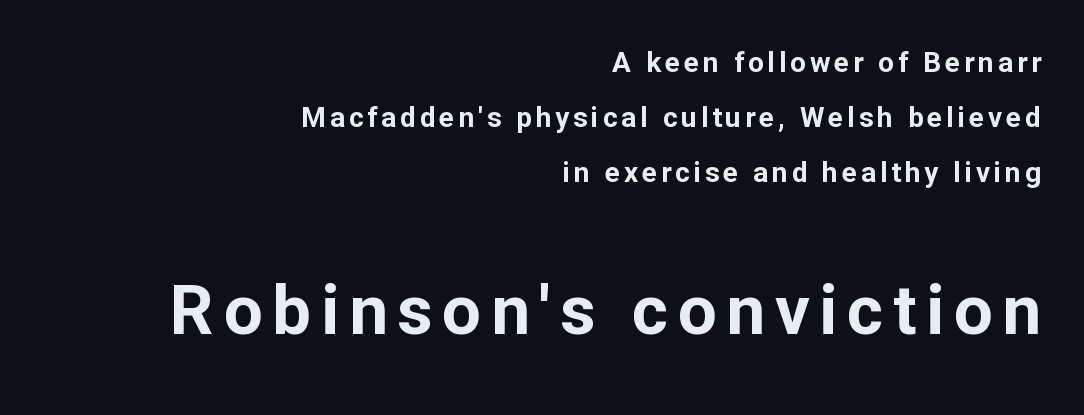
The image shows 69 px bold sans-serif type, upright; set right-aligned, loose line spacing (1.96x), not underlined; the second (bottom) block is 2.46x larger; low stroke contrast and a medium x-height.
